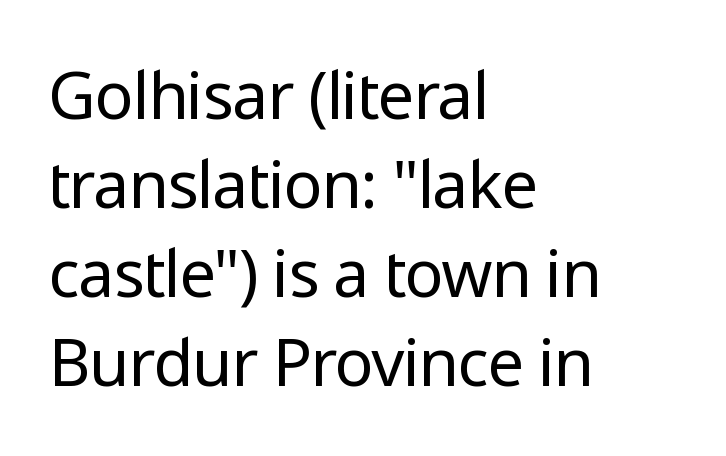
{"serif": "no", "italic": "no", "bold": "no", "weight": "regular", "width": "normal", "stroke_contrast": "low", "x_height": "medium", "monospaced": "no", "underline": "no", "align": "left", "line_spacing": "normal", "line_spacing_ratio": 1.37, "letter_spacing": "normal", "letter_spacing_em": 0.0, "glyph_px": 65}
